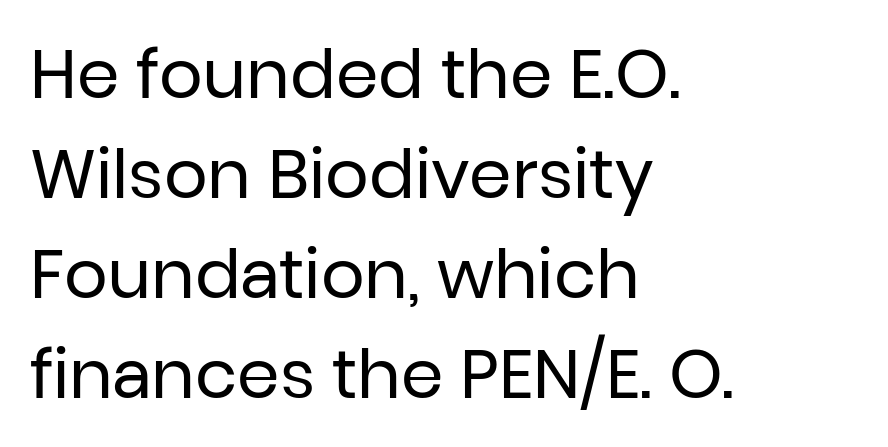
Q: Is the text bold? A: No.
Q: Is the text italic (slanted)? A: No, it is upright.
Q: Is the typeface a serif or a sans-serif typeface? A: Sans-serif.
Q: Is the text underlined? A: No.
Q: How is the paragraph aligned? A: Left-aligned.
Q: Is the spacing between letters normal or unusually wide? A: Normal.
Q: Is the spacing between lines tight, normal or loose? A: Normal.
Q: Width (condensed, normal, or wide)? A: Normal.
Q: Stroke contrast? A: Low.
Q: x-height? A: Medium.
Q: Monospaced? A: No.
